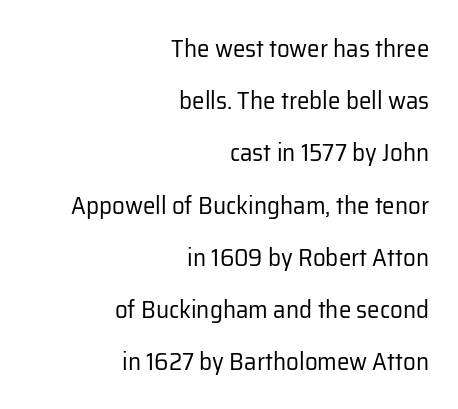
{"italic": "no", "bold": "no", "underline": "no", "align": "right", "line_spacing": "loose", "line_spacing_ratio": 2.09, "letter_spacing": "normal", "letter_spacing_em": 0.0, "glyph_px": 25}
